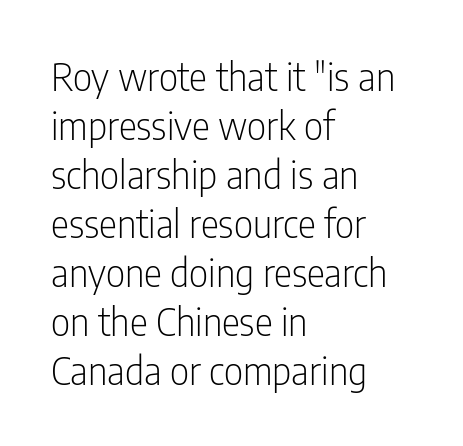
Note the varied advance widths — an 'i' is clearly narrower than an 'm'. No italicization has been applied; the sample stays upright. Is there much room between lines? A standard amount, neither cramped nor airy. The weight tops out at a normal text grade. Bare-footed words on every line. Unlike a traditional serif, this face leaves its strokes unadorned.
